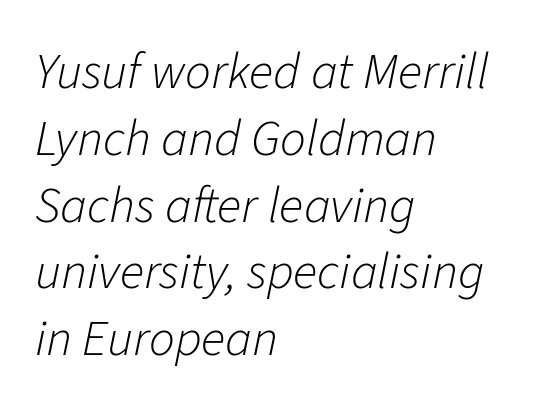
Q: Is the text bold? A: No.
Q: Is the text italic (slanted)? A: Yes, it leans right by about 11 degrees.
Q: Is the text underlined? A: No.
Q: How is the paragraph aligned? A: Left-aligned.
Q: Is the spacing between letters normal or unusually wide? A: Normal.
Q: Is the spacing between lines tight, normal or loose? A: Normal.
Q: Width (condensed, normal, or wide)? A: Normal.
Q: Stroke contrast? A: Low.
Q: x-height? A: Medium.
Q: Monospaced? A: No.
